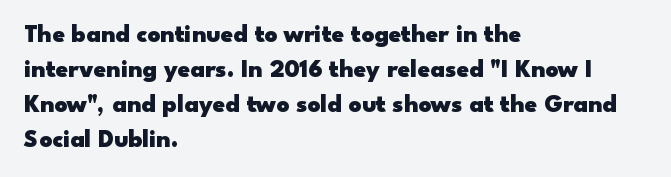
Nope, not italic — everything's standing straight. Regular leading. Teacher's note: observe the even left margin — that is flush-left alignment. The space beneath each line is pristine and unruled. Glyph-to-glyph distance matches everyday printed text.
